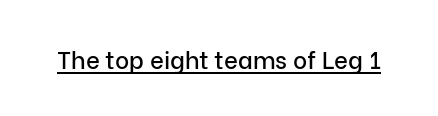
Default kerning and tracking; the words read as compact shapes. Notice how the stems are strictly vertical — no italics here. The glyphs are accompanied by a horizontal stroke just below them.
